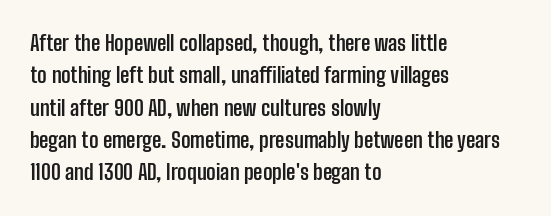
The image shows 21 px bold type, upright; set left-aligned, normal line spacing (1.54x), normal letter spacing, not underlined.
